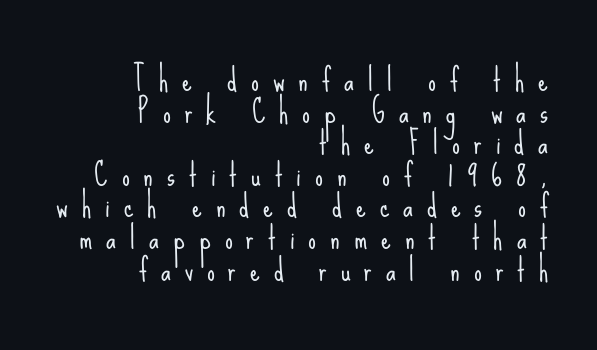
The image shows 31 px light, condensed sans-serif type, upright; set right-aligned, tight line spacing (1.02x), unusually wide letter spacing (+0.45 em), not underlined; low stroke contrast and a small x-height.
